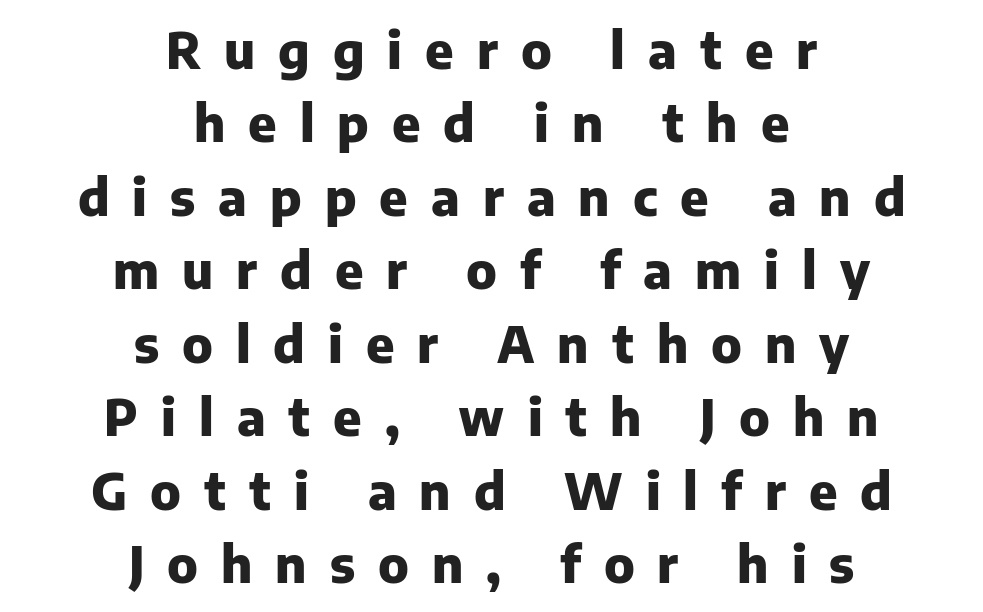
Q: Is the text bold? A: Yes.
Q: Is the text italic (slanted)? A: No, it is upright.
Q: Is the typeface a serif or a sans-serif typeface? A: Sans-serif.
Q: Is the text underlined? A: No.
Q: How is the paragraph aligned? A: Centered.
Q: Is the spacing between letters normal or unusually wide? A: Unusually wide.
Q: Is the spacing between lines tight, normal or loose? A: Normal.
Q: Width (condensed, normal, or wide)? A: Normal.
Q: Stroke contrast? A: Low.
Q: x-height? A: Medium.
Q: Monospaced? A: No.
